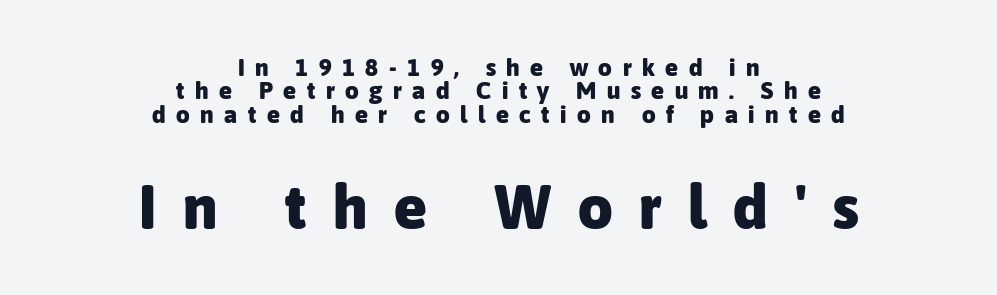
{"serif": "no", "italic": "no", "bold": "yes", "weight": "heavy", "width": "normal", "stroke_contrast": "low", "x_height": "medium", "monospaced": "no", "underline": "no", "align": "center", "line_spacing": "tight", "line_spacing_ratio": 0.97, "letter_spacing": "wide", "letter_spacing_em": 0.44, "larger_block": "second", "size_ratio": 2.54, "glyph_px": 61}
